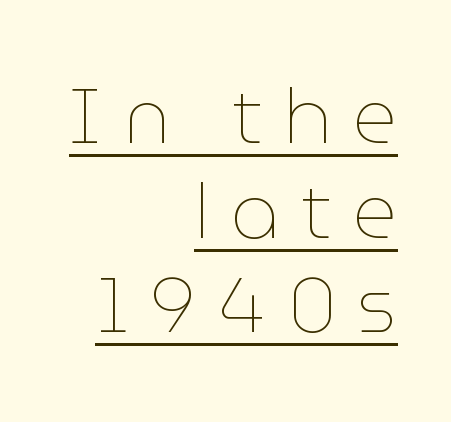
Q: Is the text bold? A: No.
Q: Is the text italic (slanted)? A: No, it is upright.
Q: Is the text underlined? A: Yes.
Q: How is the paragraph aligned? A: Right-aligned.
Q: Is the spacing between letters normal or unusually wide? A: Unusually wide.
Q: Width (condensed, normal, or wide)? A: Normal.
Q: Stroke contrast? A: Low.
Q: x-height? A: Medium.
Q: Monospaced? A: No.
